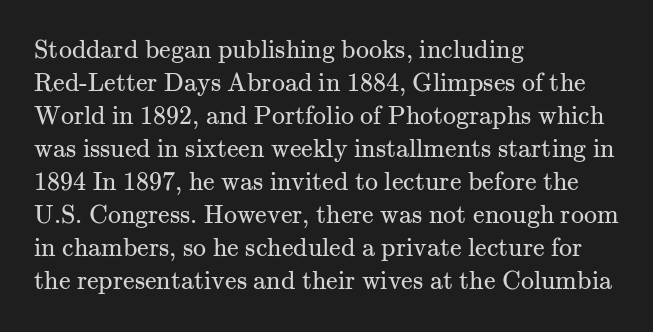
Q: Is the text bold? A: No.
Q: Is the text italic (slanted)? A: No, it is upright.
Q: Is the text underlined? A: No.
Q: How is the paragraph aligned? A: Left-aligned.
Q: Is the spacing between letters normal or unusually wide? A: Normal.
Q: Is the spacing between lines tight, normal or loose? A: Normal.
